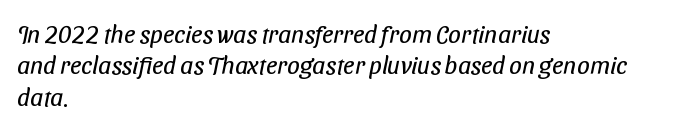
The image shows 25 px text type; set left-aligned, normal line spacing (1.26x), normal letter spacing, not underlined.
